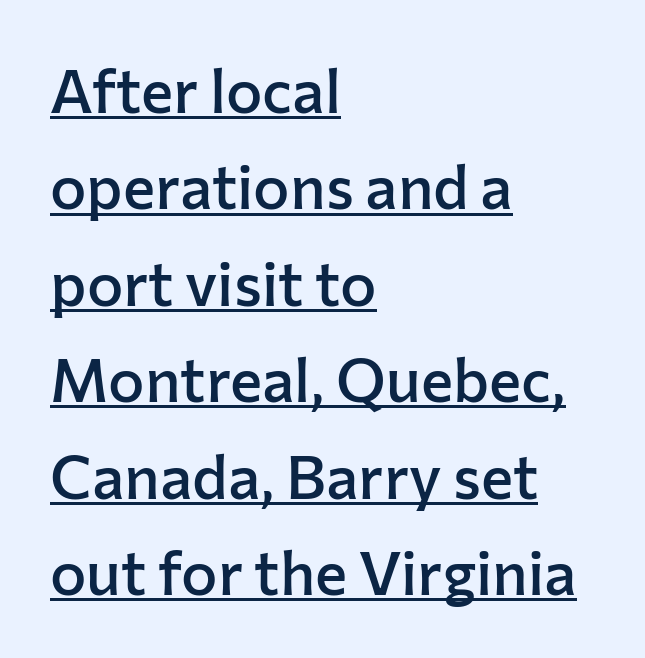
{"serif": "no", "italic": "no", "bold": "semi", "weight": "semibold", "width": "normal", "stroke_contrast": "low", "x_height": "medium", "monospaced": "no", "underline": "yes", "align": "left", "line_spacing": "normal", "line_spacing_ratio": 1.58, "letter_spacing": "normal", "letter_spacing_em": 0.0, "glyph_px": 61}
